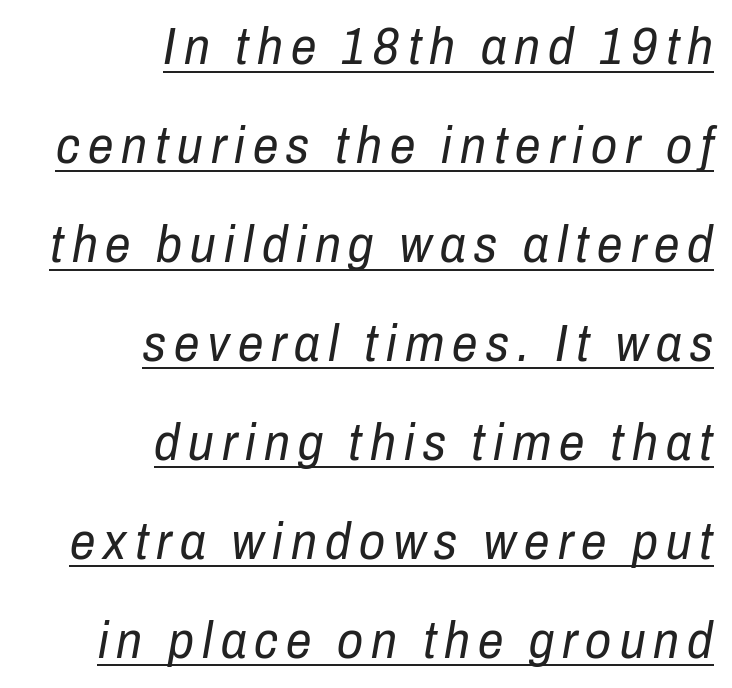
Q: Is the text bold? A: No.
Q: Is the text italic (slanted)? A: Yes, it leans right by about 10 degrees.
Q: Is the text underlined? A: Yes.
Q: How is the paragraph aligned? A: Right-aligned.
Q: Is the spacing between lines tight, normal or loose? A: Loose.
Q: Width (condensed, normal, or wide)? A: Condensed.
Q: Stroke contrast? A: Low.
Q: x-height? A: Medium.
Q: Monospaced? A: No.
